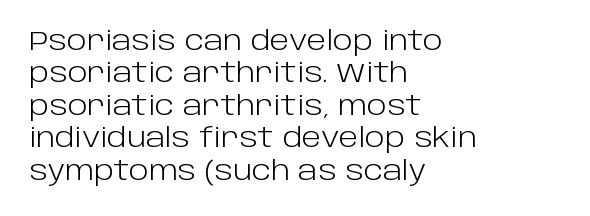
{"italic": "no", "bold": "no", "underline": "no", "align": "left", "line_spacing": "normal", "line_spacing_ratio": 1.25, "letter_spacing": "normal", "letter_spacing_em": 0.0, "glyph_px": 26}
